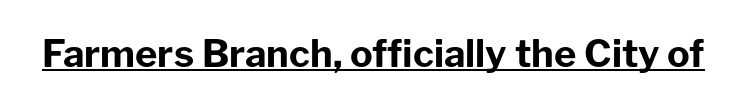
Quick note: underline on. Nope, not italic — everything's standing straight. Think of a printed novel: that variable character pitch is what you see here. Tracking value appears to be zero — textbook default spacing. Weight check: bold — yes, fully. Classification — sans serif.
